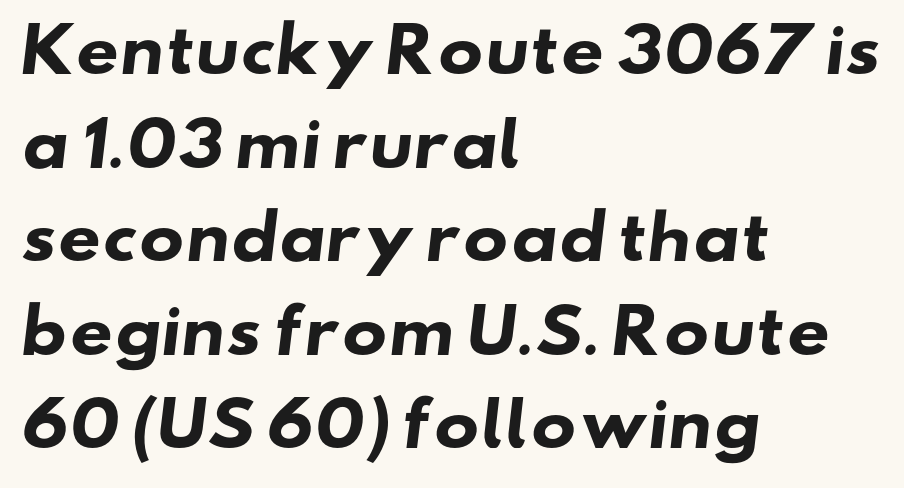
Q: Is the text bold? A: Yes.
Q: Is the typeface a serif or a sans-serif typeface? A: Sans-serif.
Q: Is the text underlined? A: No.
Q: How is the paragraph aligned? A: Left-aligned.
Q: Is the spacing between letters normal or unusually wide? A: Normal.
Q: Is the spacing between lines tight, normal or loose? A: Normal.
Q: Width (condensed, normal, or wide)? A: Wide.
Q: Stroke contrast? A: Low.
Q: x-height? A: Small.
Q: Monospaced? A: No.
